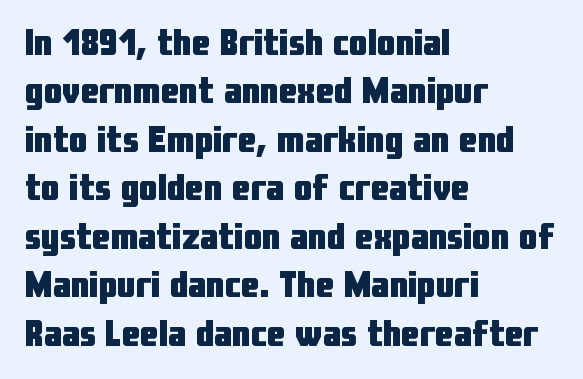
Q: Is the text bold? A: Yes.
Q: Is the text italic (slanted)? A: No, it is upright.
Q: Is the typeface a serif or a sans-serif typeface? A: Sans-serif.
Q: Is the text underlined? A: No.
Q: How is the paragraph aligned? A: Left-aligned.
Q: Is the spacing between letters normal or unusually wide? A: Normal.
Q: Is the spacing between lines tight, normal or loose? A: Normal.
Q: Width (condensed, normal, or wide)? A: Condensed.
Q: Stroke contrast? A: Low.
Q: x-height? A: Medium.
Q: Monospaced? A: No.
